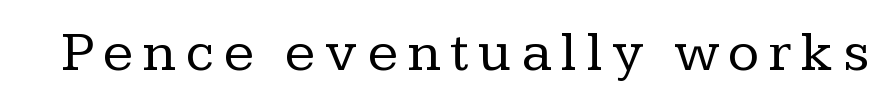
{"serif": "yes", "italic": "no", "bold": "no", "weight": "regular", "width": "normal", "stroke_contrast": "low", "x_height": "medium", "monospaced": "no", "underline": "no", "glyph_px": 57}
